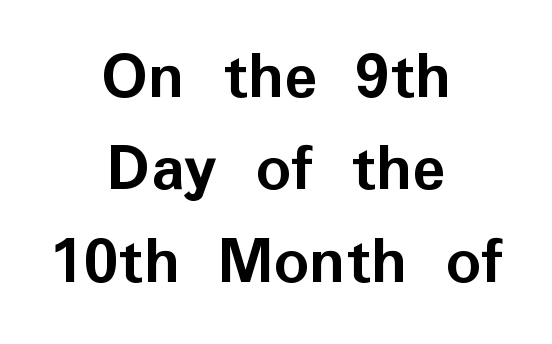
The image shows 69 px semibold sans-serif type, upright; set centered, normal line spacing (1.34x), normal letter spacing, not underlined; low stroke contrast and a medium x-height.
